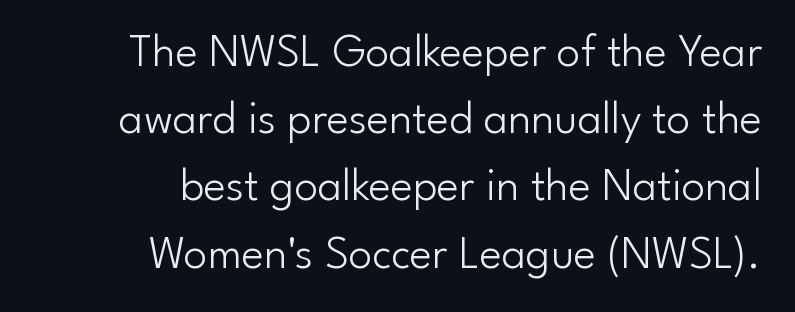
The image shows 47 px light sans-serif type, upright; set right-aligned, normal line spacing (1.43x), normal letter spacing, not underlined; low stroke contrast and a small x-height.
